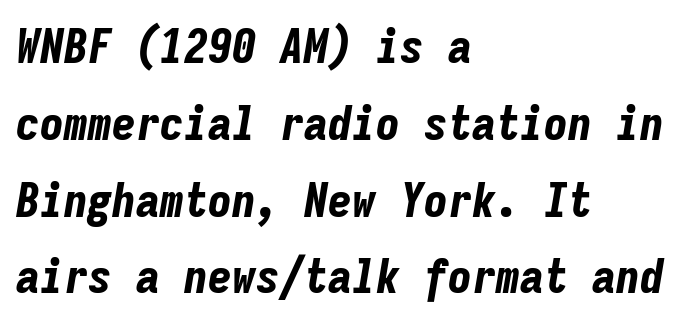
The image shows 48 px bold, condensed type, italic (leaning right), monospaced; set left-aligned, normal line spacing (1.6x), normal letter spacing, not underlined; low stroke contrast and a medium x-height.
